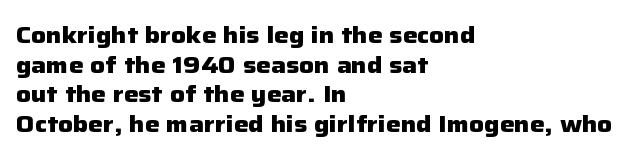
Is there any slant? The stems are plumb. Nothing unusual about the tracking: characters are spaced as the font intends. These words are printed bold, with thick strokes throughout. Evenly set lines give the paragraph a standard silhouette.
